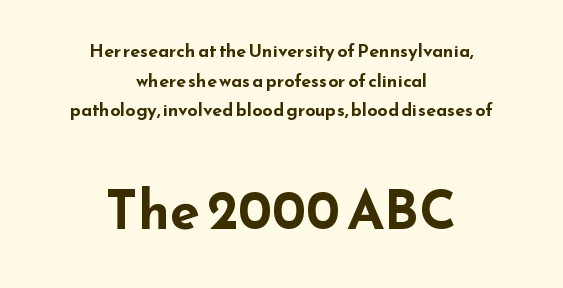
{"serif": "no", "italic": "no", "bold": "yes", "weight": "bold", "width": "wide", "stroke_contrast": "low", "x_height": "small", "monospaced": "no", "underline": "no", "align": "center", "line_spacing": "normal", "line_spacing_ratio": 1.64, "letter_spacing": "normal", "letter_spacing_em": 0.0, "larger_block": "second", "size_ratio": 3.0, "glyph_px": 54}
